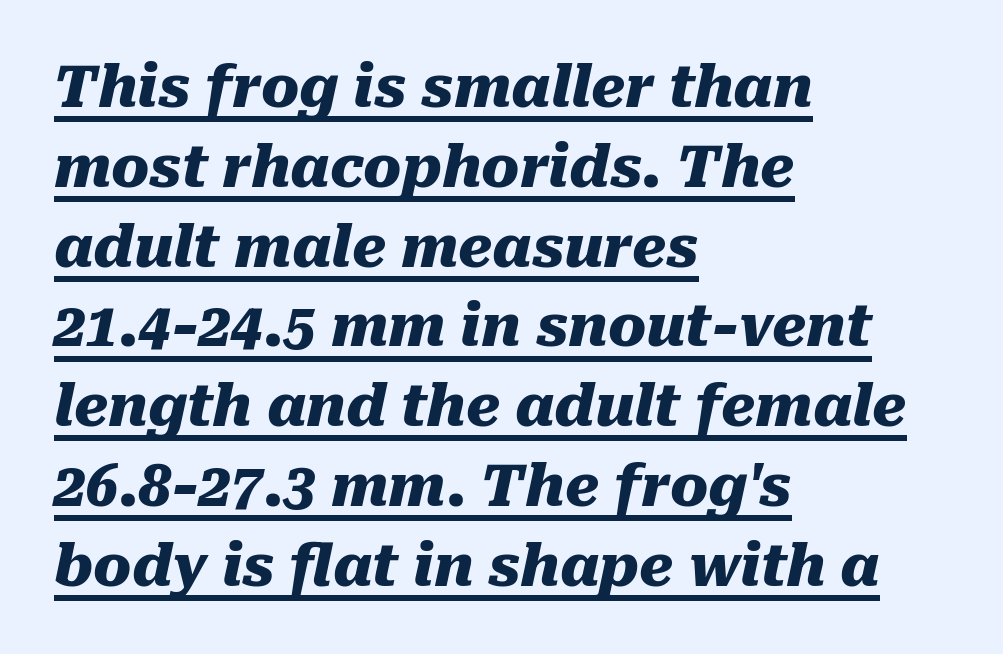
Characters are canted at an angle relative to the baseline's perpendicular. The rendering uses a moderate line-height, typical for paragraphs. Look at the stroke-to-counter ratio: heavy, a bold. These lines keep a tight, regular rhythm from letter to letter. Note the varied advance widths — an 'i' is clearly narrower than an 'm'. Caption: multi-line text, flush left, ragged right.
